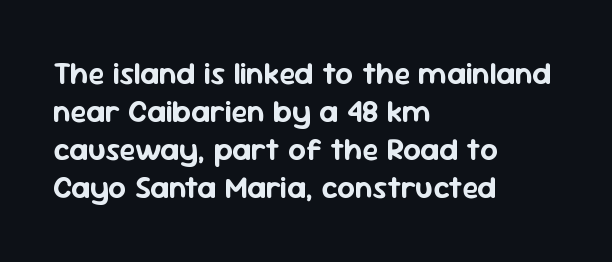
Typographically, this falls in the sans-serif category. Descenders are the only things crossing below the line. No extra tracking has been applied to these lines. These lines are rendered in a variable-pitch font.
